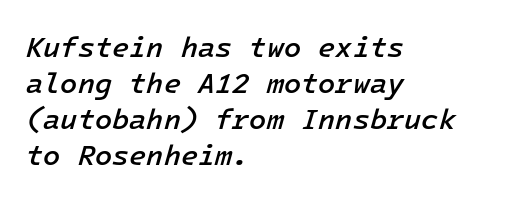
The image shows 28 px semibold type, italic (leaning right); set left-aligned, normal line spacing (1.29x), normal letter spacing, not underlined; low stroke contrast and a medium x-height.
